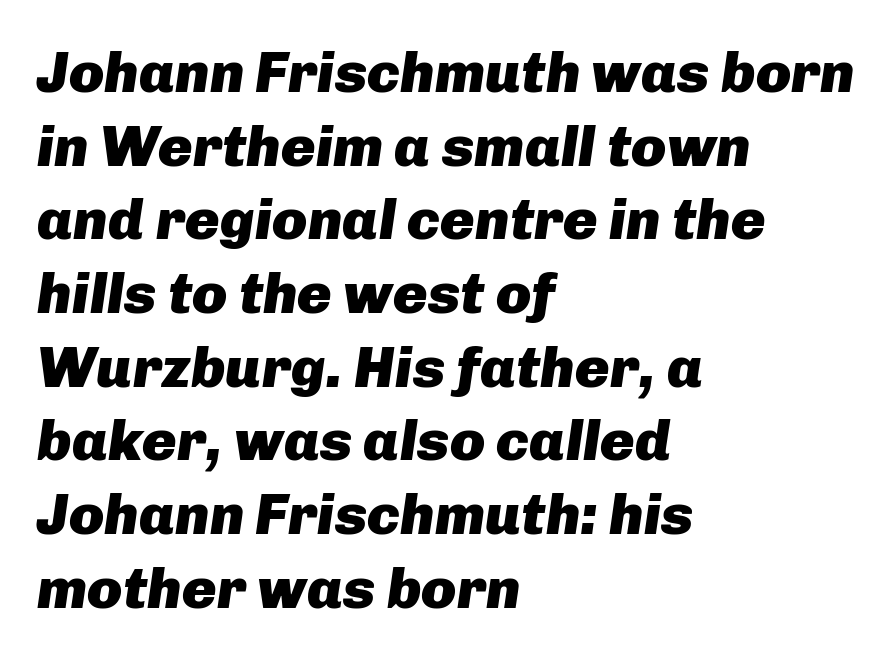
{"italic": "yes", "lean": "right", "slant_degrees": 8, "bold": "yes", "weight": "heavy", "width": "normal", "stroke_contrast": "low", "x_height": "medium", "monospaced": "no", "underline": "no", "align": "left", "line_spacing": "normal", "line_spacing_ratio": 1.27, "letter_spacing": "normal", "letter_spacing_em": 0.0, "glyph_px": 58}
